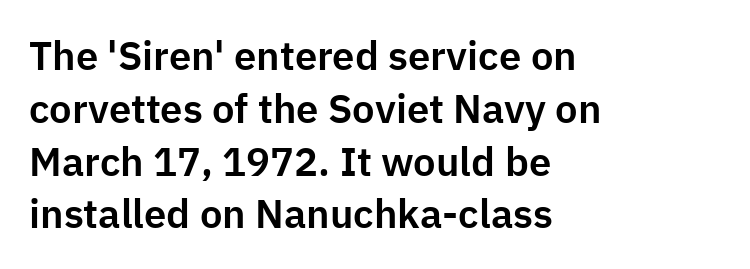
The image shows 40 px sans-serif type, upright; set left-aligned, normal line spacing (1.32x), normal letter spacing, not underlined; low stroke contrast and a medium x-height.
